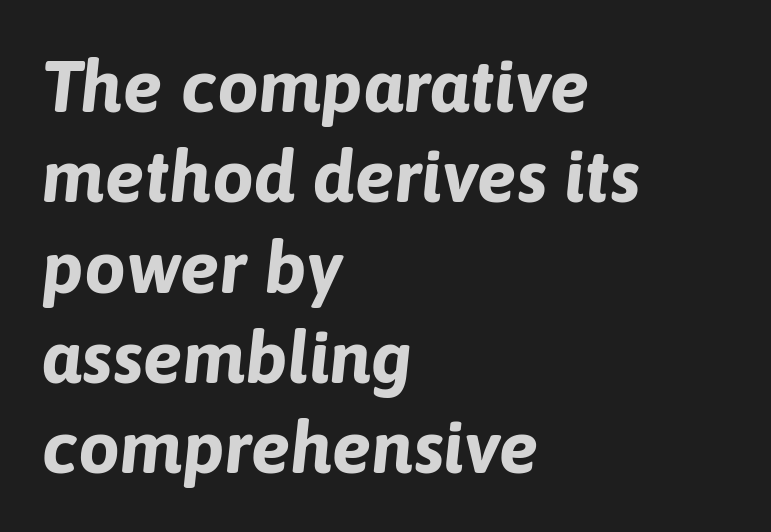
No word sits above an underline. The passage shown is typed in a proportional face where columns would drift. The whole block is typeset with a tilt. Typographic density is high because the face is bold.
